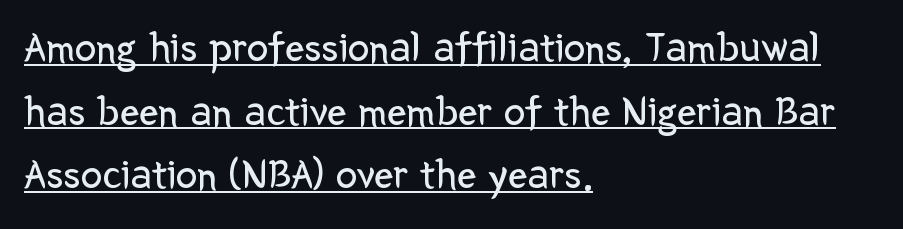
Is the block centered? No — it sits flush against the left margin. Is this a fixed-width face? No — the glyphs have proportional, varying widths. No italicization has been applied; the sample stays upright. This rendering employs a face without finishing strokes, i.e., a sans-serif.
